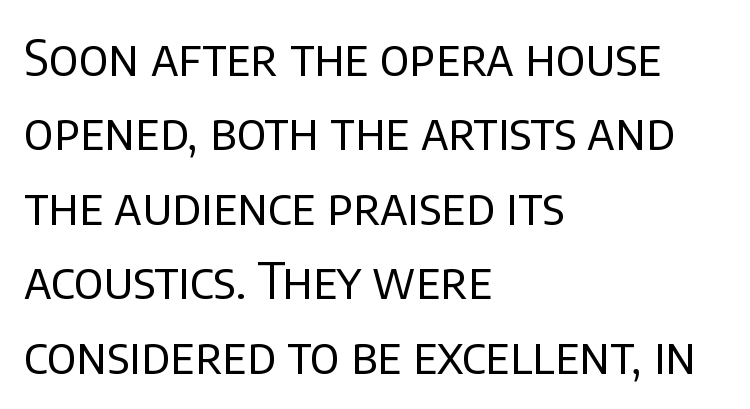
Q: Is the text bold? A: No.
Q: Is the text italic (slanted)? A: No, it is upright.
Q: Is the typeface a serif or a sans-serif typeface? A: Sans-serif.
Q: Is the text underlined? A: No.
Q: How is the paragraph aligned? A: Left-aligned.
Q: Is the spacing between letters normal or unusually wide? A: Normal.
Q: Is the spacing between lines tight, normal or loose? A: Normal.
Q: Width (condensed, normal, or wide)? A: Normal.
Q: Stroke contrast? A: Low.
Q: x-height? A: Large.
Q: Monospaced? A: No.
